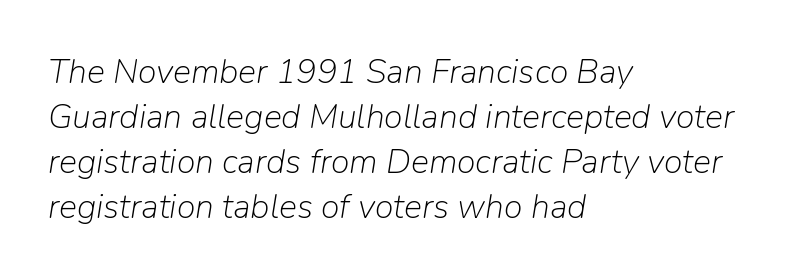
{"italic": "yes", "lean": "right", "slant_degrees": 9, "bold": "no", "weight": "light", "width": "normal", "stroke_contrast": "low", "x_height": "medium", "monospaced": "no", "underline": "no", "align": "left", "line_spacing": "normal", "line_spacing_ratio": 1.32, "letter_spacing": "normal", "letter_spacing_em": 0.0, "glyph_px": 34}
